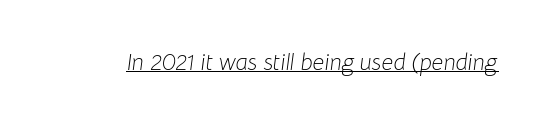
{"italic": "yes", "lean": "right", "slant_degrees": 8, "bold": "no", "underline": "yes", "letter_spacing": "normal", "letter_spacing_em": 0.0, "glyph_px": 23}
